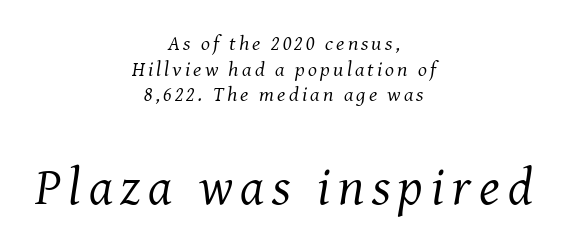
Is the type heavy? It reads as light-to-regular instead. The strip under each line holds only bare page. Note: smaller setting up top, larger setting below. The text was rendered using a seriffed face with decorative stroke endings.
